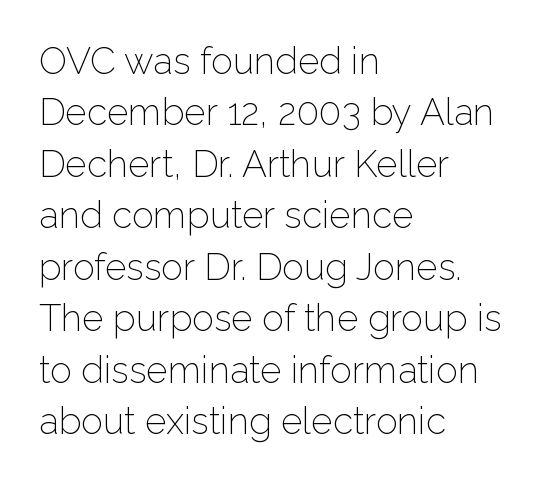
{"serif": "no", "italic": "no", "bold": "no", "weight": "light", "width": "normal", "stroke_contrast": "low", "x_height": "medium", "monospaced": "no", "underline": "no", "align": "left", "line_spacing": "normal", "line_spacing_ratio": 1.39, "letter_spacing": "normal", "letter_spacing_em": 0.0, "glyph_px": 37}
